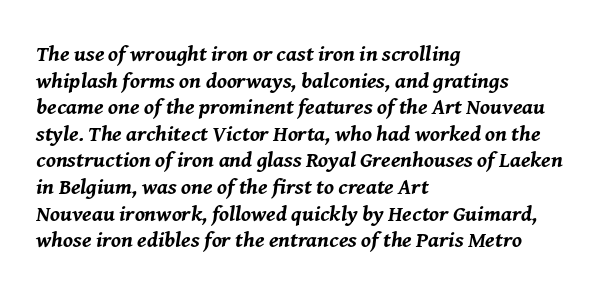
The image shows 22 px bold type, italic (leaning right); set left-aligned, line spacing 1.21x, normal letter spacing, not underlined.
